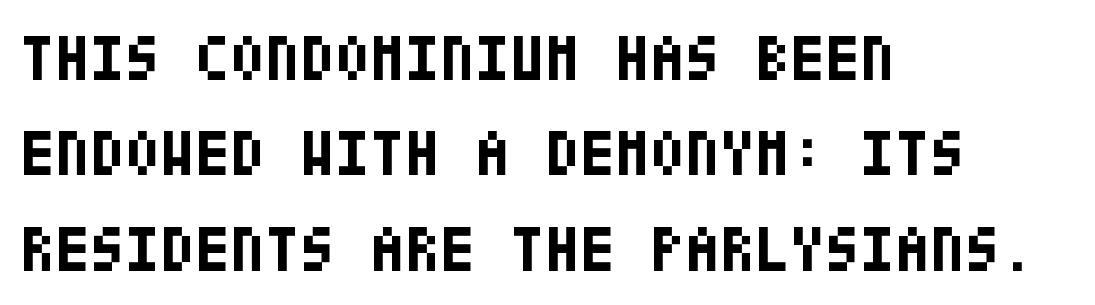
{"serif": "no", "italic": "no", "bold": "yes", "weight": "bold", "width": "condensed", "stroke_contrast": "low", "x_height": "large", "underline": "no", "align": "left", "line_spacing": "normal", "line_spacing_ratio": 1.49, "letter_spacing": "normal", "letter_spacing_em": 0.0, "glyph_px": 64}
